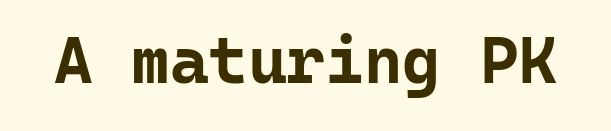
Q: Is the text bold? A: Yes.
Q: Is the text italic (slanted)? A: No, it is upright.
Q: Is the typeface a serif or a sans-serif typeface? A: Sans-serif.
Q: Is the text underlined? A: No.
Q: Is the spacing between letters normal or unusually wide? A: Normal.
Q: Width (condensed, normal, or wide)? A: Normal.
Q: Stroke contrast? A: Low.
Q: x-height? A: Medium.
Q: Monospaced? A: Yes.
